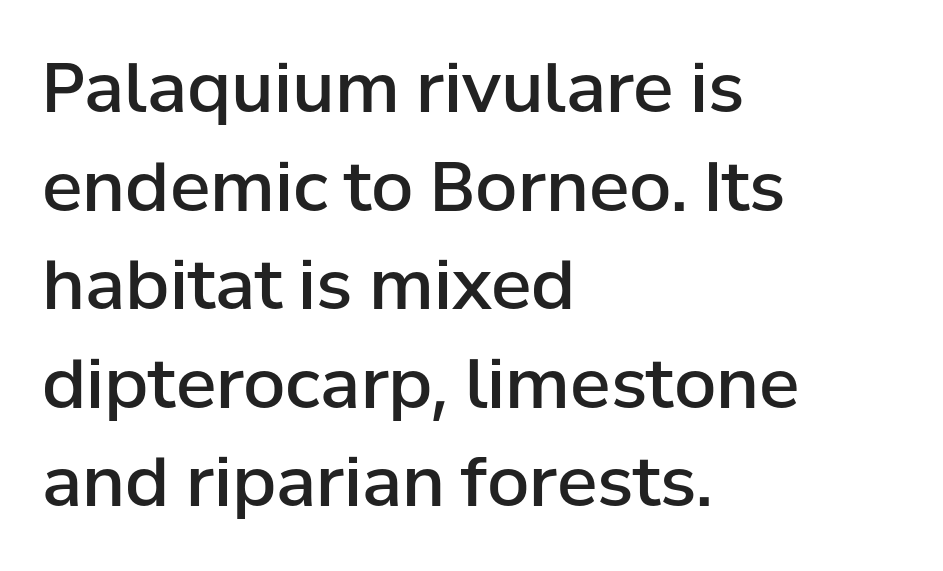
The image shows 68 px semibold sans-serif type, upright; set left-aligned, normal line spacing (1.45x), normal letter spacing, not underlined; low stroke contrast and a medium x-height.
